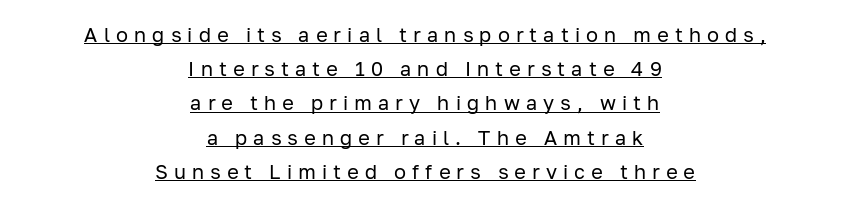
{"italic": "no", "bold": "no", "underline": "yes", "align": "center", "line_spacing_ratio": 1.71, "letter_spacing": "wide", "letter_spacing_em": 0.3, "glyph_px": 20}
